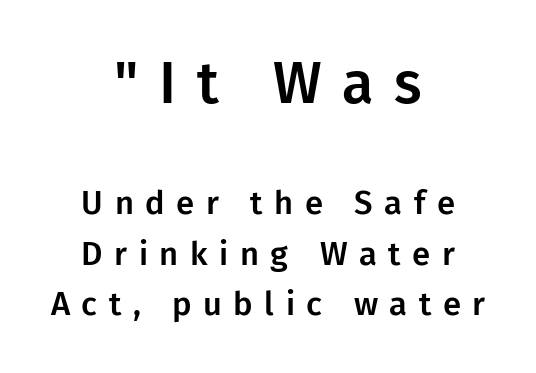
Q: Is the text italic (slanted)? A: No, it is upright.
Q: Is the typeface a serif or a sans-serif typeface? A: Sans-serif.
Q: Is the text underlined? A: No.
Q: How is the paragraph aligned? A: Centered.
Q: Is the spacing between letters normal or unusually wide? A: Unusually wide.
Q: Is the spacing between lines tight, normal or loose? A: Normal.
Q: Which block of text is set in a larger size, the first (top) or the second (bottom)? A: The first (top) one.
Q: Width (condensed, normal, or wide)? A: Normal.
Q: Stroke contrast? A: Low.
Q: x-height? A: Medium.
Q: Monospaced? A: No.
